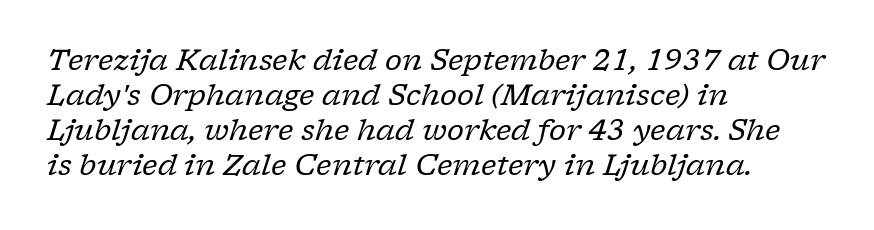
Q: Is the text bold? A: No.
Q: Is the text italic (slanted)? A: Yes, it leans right by about 17 degrees.
Q: Is the typeface a serif or a sans-serif typeface? A: Serif.
Q: Is the text underlined? A: No.
Q: How is the paragraph aligned? A: Left-aligned.
Q: Is the spacing between letters normal or unusually wide? A: Normal.
Q: Width (condensed, normal, or wide)? A: Normal.
Q: Stroke contrast? A: Low.
Q: x-height? A: Medium.
Q: Monospaced? A: No.
